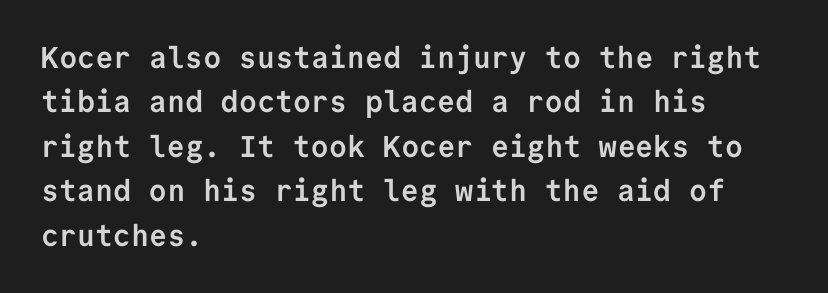
The paragraph shown leans on its left margin. Examine the stroke ends and you'll find no serifs. Weight check: bold — yes, fully. Descenders are the only things crossing below the line.
